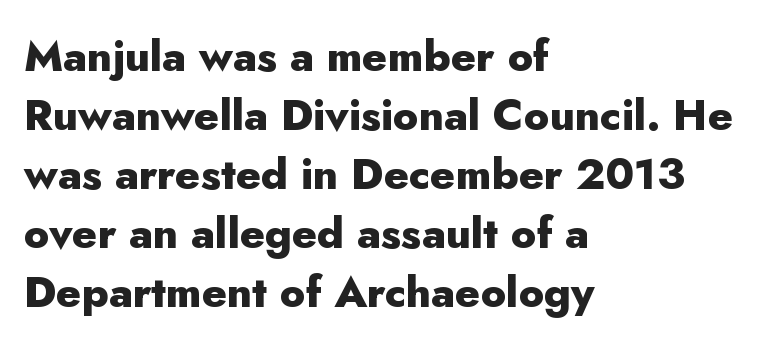
{"serif": "no", "italic": "no", "bold": "yes", "weight": "heavy", "width": "normal", "stroke_contrast": "low", "x_height": "small", "monospaced": "no", "underline": "no", "align": "left", "line_spacing": "normal", "line_spacing_ratio": 1.37, "letter_spacing": "normal", "letter_spacing_em": 0.0, "glyph_px": 43}
